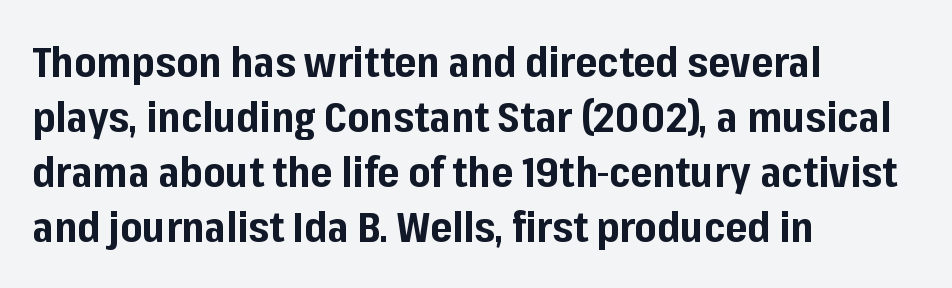
{"serif": "no", "italic": "no", "bold": "yes", "weight": "bold", "width": "normal", "stroke_contrast": "low", "x_height": "medium", "monospaced": "no", "underline": "no", "align": "left", "line_spacing": "normal", "line_spacing_ratio": 1.31, "letter_spacing": "normal", "letter_spacing_em": 0.0, "glyph_px": 42}
